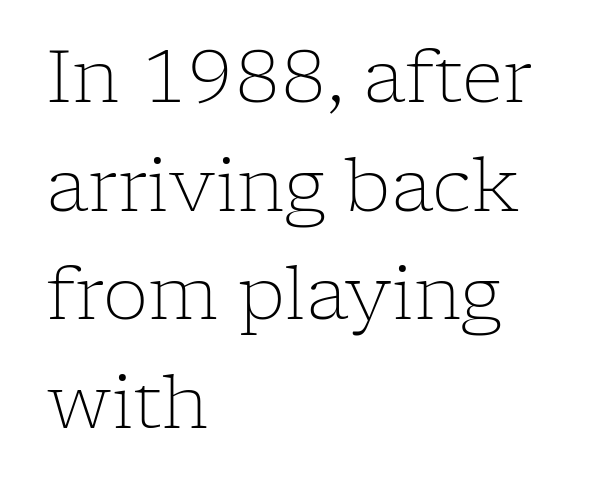
Q: Is the text bold? A: No.
Q: Is the text italic (slanted)? A: No, it is upright.
Q: Is the typeface a serif or a sans-serif typeface? A: Serif.
Q: Is the text underlined? A: No.
Q: How is the paragraph aligned? A: Left-aligned.
Q: Is the spacing between letters normal or unusually wide? A: Normal.
Q: Is the spacing between lines tight, normal or loose? A: Normal.
Q: Width (condensed, normal, or wide)? A: Normal.
Q: Stroke contrast? A: Low.
Q: x-height? A: Medium.
Q: Monospaced? A: No.
